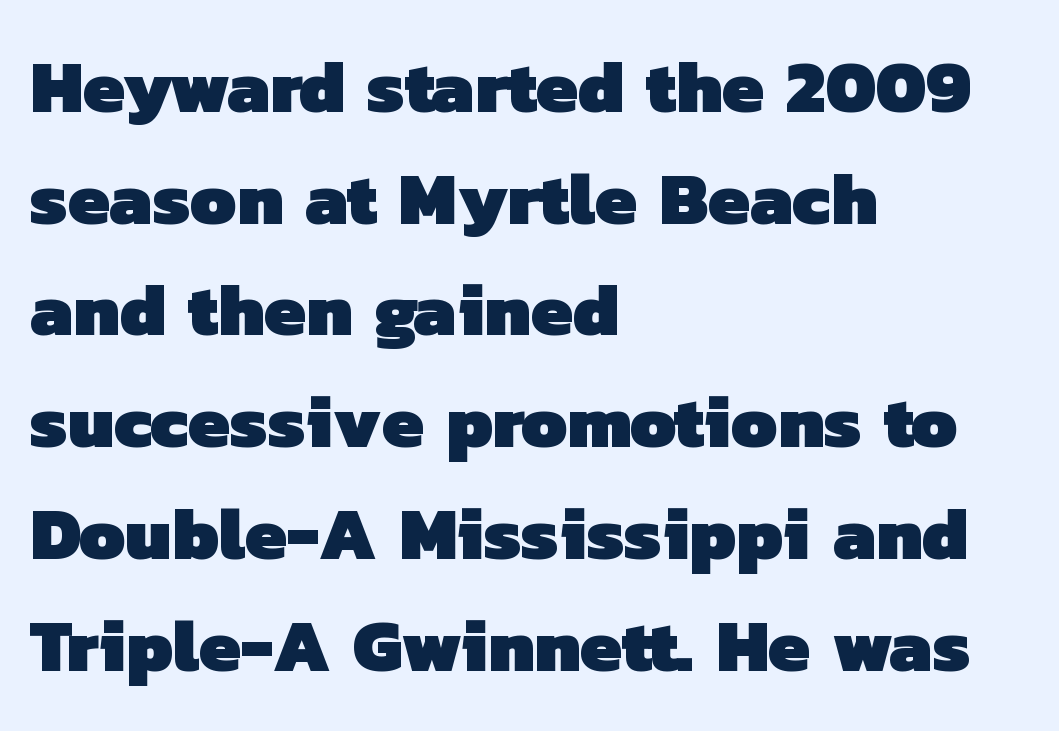
The image shows 74 px heavy sans-serif type; set left-aligned, normal line spacing (1.51x), normal letter spacing, not underlined; low stroke contrast and a medium x-height.
